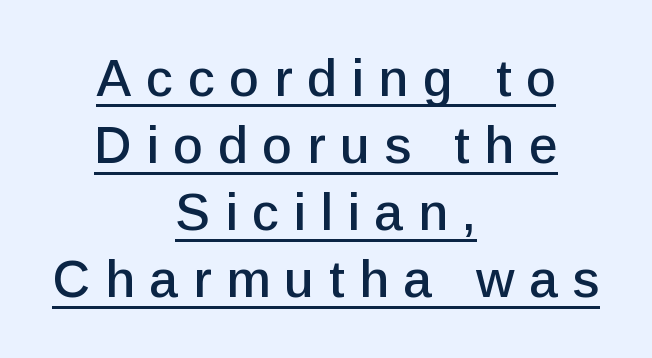
{"serif": "no", "italic": "no", "width": "normal", "stroke_contrast": "low", "x_height": "medium", "monospaced": "no", "underline": "yes", "align": "center", "line_spacing": "normal", "line_spacing_ratio": 1.29, "letter_spacing": "wide", "letter_spacing_em": 0.28, "glyph_px": 52}
